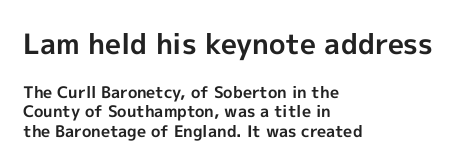
In terms of letterspacing, this is plain default setting. The type family on display is of the sans-serif kind. A typesetter would call this proportional, since set widths differ per character. Two sizes are in play, and the larger belongs to the first block. These lines were composed using upright roman letters. Notice how the passage keeps a crisp vertical edge on the left only.
